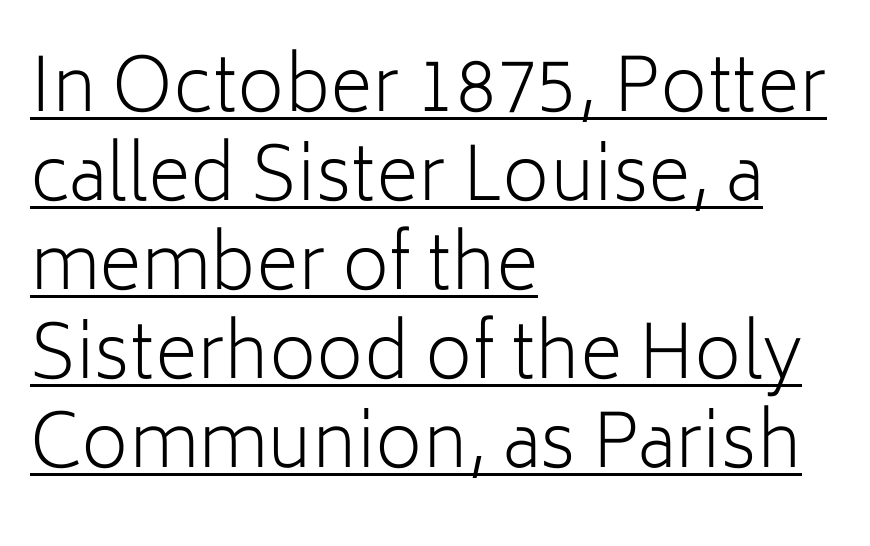
The image shows 73 px light sans-serif type, upright; set left-aligned, line spacing 1.22x, normal letter spacing, underlined; low stroke contrast and a medium x-height.
